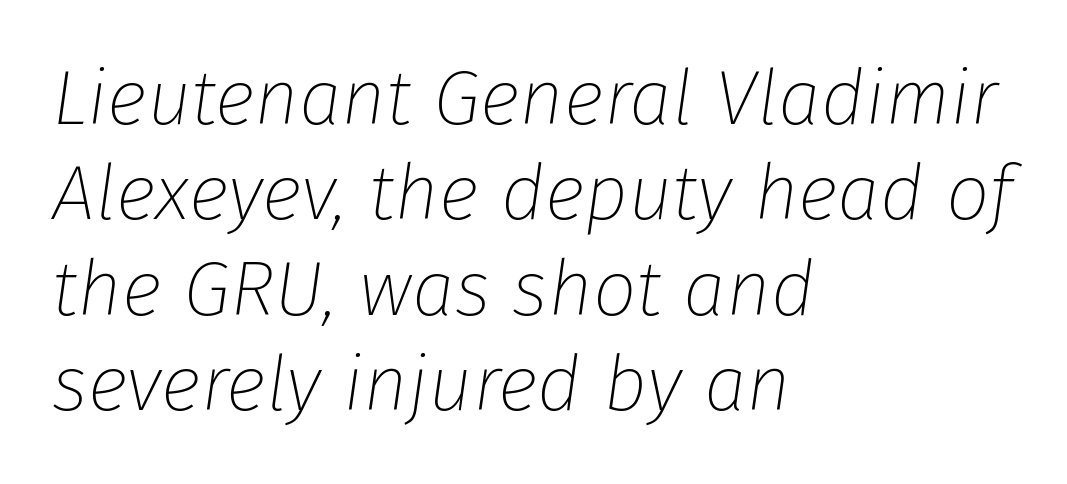
Q: Is the text bold? A: No.
Q: Is the text italic (slanted)? A: Yes, it leans right by about 8 degrees.
Q: Is the text underlined? A: No.
Q: How is the paragraph aligned? A: Left-aligned.
Q: Is the spacing between letters normal or unusually wide? A: Normal.
Q: Width (condensed, normal, or wide)? A: Normal.
Q: Stroke contrast? A: Low.
Q: x-height? A: Medium.
Q: Monospaced? A: No.
